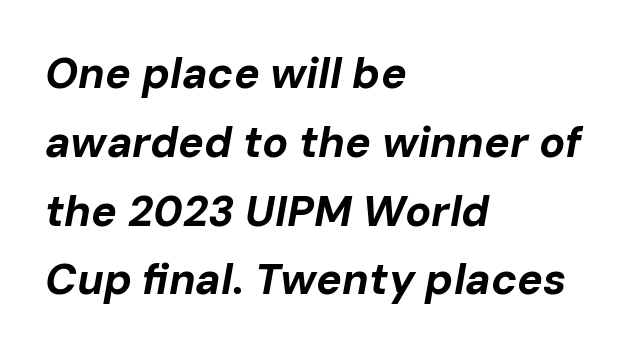
Q: Is the text bold? A: Yes.
Q: Is the text italic (slanted)? A: Yes, it leans right by about 10 degrees.
Q: Is the text underlined? A: No.
Q: How is the paragraph aligned? A: Left-aligned.
Q: Is the spacing between letters normal or unusually wide? A: Normal.
Q: Is the spacing between lines tight, normal or loose? A: Normal.
Q: Width (condensed, normal, or wide)? A: Normal.
Q: Stroke contrast? A: Low.
Q: x-height? A: Medium.
Q: Monospaced? A: No.
